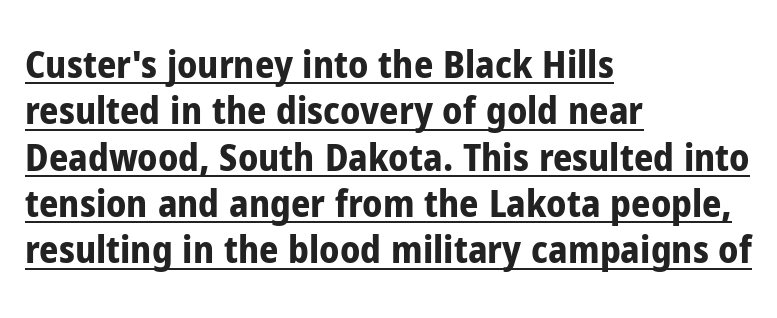
{"serif": "no", "italic": "no", "bold": "yes", "weight": "bold", "width": "condensed", "stroke_contrast": "low", "x_height": "medium", "monospaced": "no", "underline": "yes", "align": "left", "line_spacing_ratio": 1.22, "letter_spacing": "normal", "letter_spacing_em": 0.0, "glyph_px": 38}
